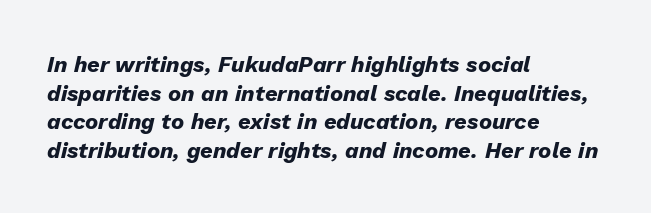
Rule under the text: the space is simply empty. The rendering keeps characters at their native spacing. Slant detected: the letters are inclined. The face used here has the dense, thick strokes of a bold. Teacher's note: observe the even left margin — that is flush-left alignment. Quick note: interline space is typical.
